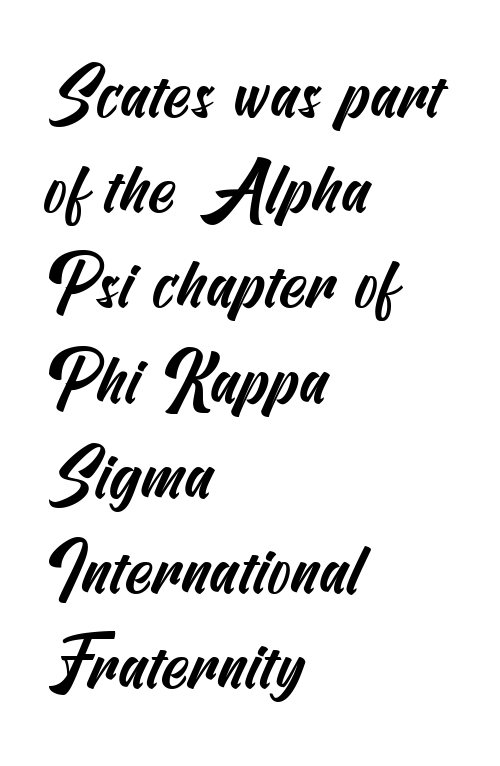
Honestly, the row spacing looks completely unremarkable. Characters follow at the spacing the type designer built in. Quick note: underline off. A typesetter would label this face a sans.
